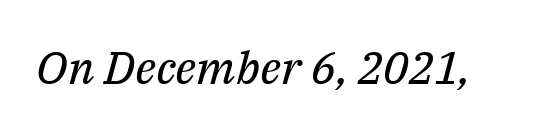
{"serif": "yes", "italic": "yes", "lean": "right", "slant_degrees": 14, "bold": "no", "weight": "regular", "width": "normal", "stroke_contrast": "medium", "x_height": "medium", "monospaced": "no", "underline": "no", "letter_spacing": "normal", "letter_spacing_em": 0.0, "glyph_px": 46}
